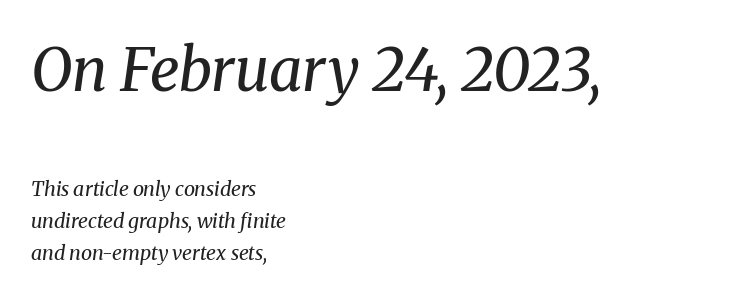
Q: Is the text bold? A: No.
Q: Is the text italic (slanted)? A: Yes, it leans right by about 8 degrees.
Q: Is the typeface a serif or a sans-serif typeface? A: Serif.
Q: Is the text underlined? A: No.
Q: How is the paragraph aligned? A: Left-aligned.
Q: Is the spacing between letters normal or unusually wide? A: Normal.
Q: Is the spacing between lines tight, normal or loose? A: Normal.
Q: Which block of text is set in a larger size, the first (top) or the second (bottom)? A: The first (top) one.
Q: Width (condensed, normal, or wide)? A: Normal.
Q: Stroke contrast? A: Medium.
Q: x-height? A: Medium.
Q: Monospaced? A: No.
